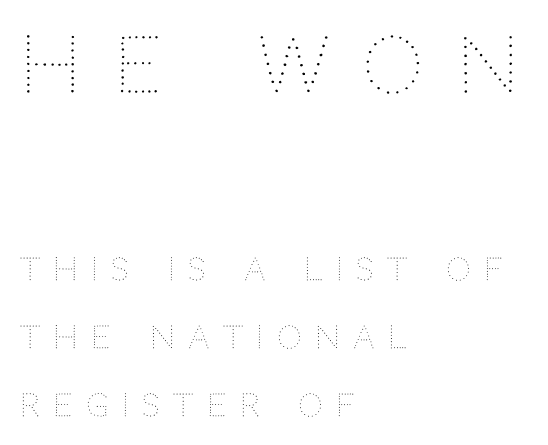
Character size in the leading block exceeds that of the trailing block. Italic? Not at all — the glyphs are vertical. Bold? No — there's no thickening of the strokes. Summary of vertical rhythm: relaxed, with wide interline spacing. The horizontal fit of the characters is loose and conspicuously gappy.
